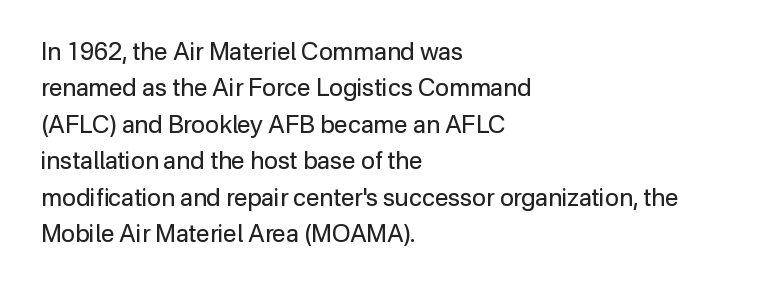
{"italic": "no", "bold": "no", "underline": "no", "align": "left", "line_spacing": "normal", "line_spacing_ratio": 1.52, "letter_spacing": "normal", "letter_spacing_em": 0.0, "glyph_px": 24}
